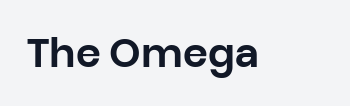
Posture: upright roman. The letters sit at their default tracking, neither squeezed nor spread. The gap between lines stays unmarked. Each letter keeps its own natural width here, so spacing adapts to shape.
